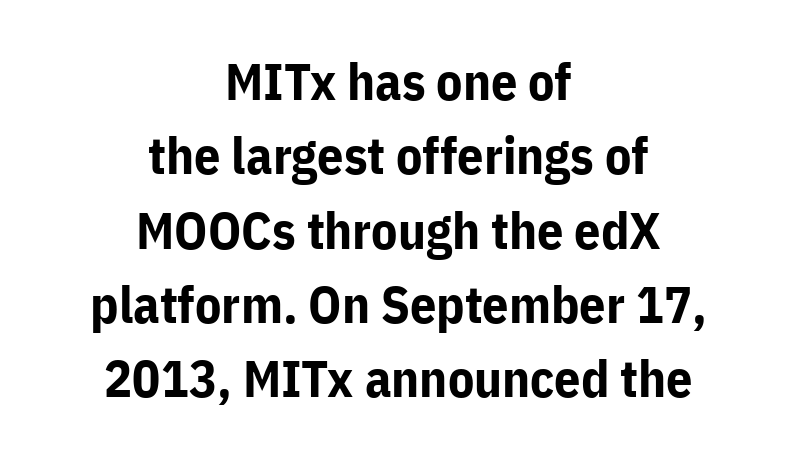
Q: Is the text bold? A: Yes.
Q: Is the text italic (slanted)? A: No, it is upright.
Q: Is the typeface a serif or a sans-serif typeface? A: Sans-serif.
Q: Is the text underlined? A: No.
Q: How is the paragraph aligned? A: Centered.
Q: Is the spacing between letters normal or unusually wide? A: Normal.
Q: Is the spacing between lines tight, normal or loose? A: Normal.
Q: Width (condensed, normal, or wide)? A: Normal.
Q: Stroke contrast? A: Low.
Q: x-height? A: Medium.
Q: Monospaced? A: No.
